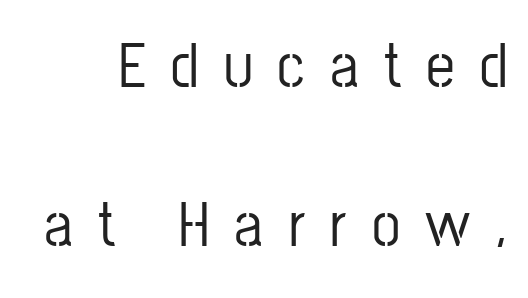
The image shows 64 px condensed sans-serif type, upright; set loose line spacing (2.49x), unusually wide letter spacing (+0.39 em), not underlined; low stroke contrast and a medium x-height.
